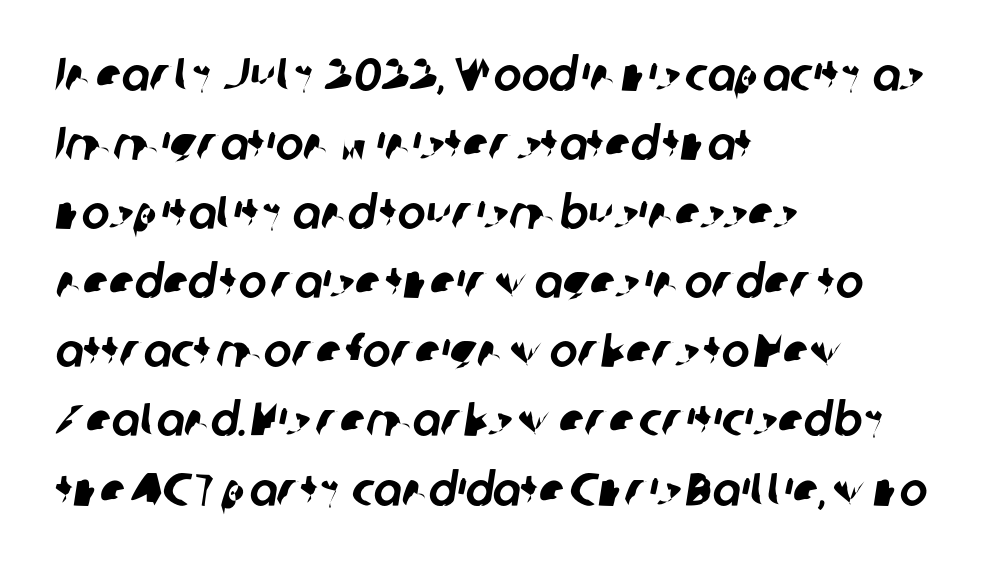
The image shows 47 px sans-serif type; set left-aligned, normal line spacing (1.47x), normal letter spacing, not underlined; low stroke contrast and a medium x-height.
